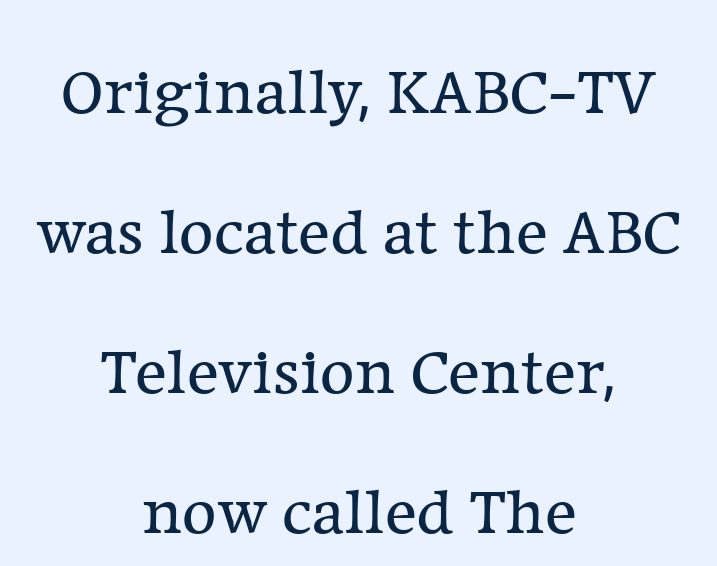
The image shows 67 px regular-weight serif type, upright; set centered, loose line spacing (2.09x), normal letter spacing, not underlined; low stroke contrast and a medium x-height.
